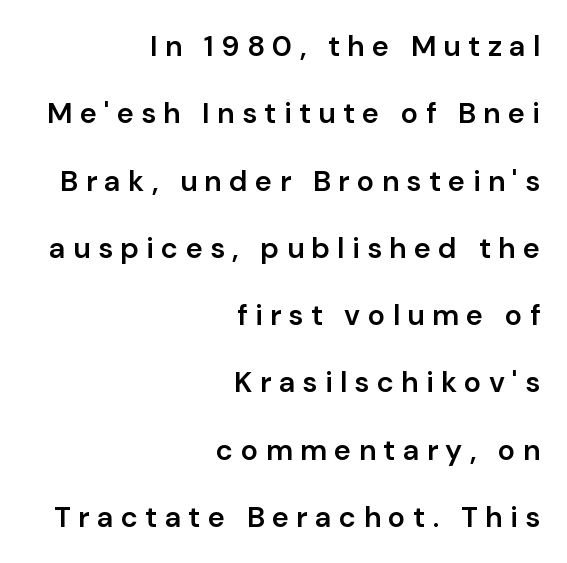
The image shows 29 px semibold sans-serif type, upright; set right-aligned, loose line spacing (2.32x), unusually wide letter spacing (+0.25 em), not underlined; low stroke contrast and a medium x-height.
